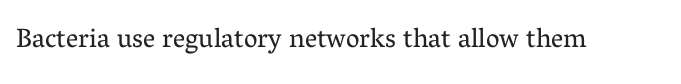
{"italic": "no", "bold": "no", "underline": "no", "letter_spacing": "normal", "letter_spacing_em": 0.0, "glyph_px": 27}
